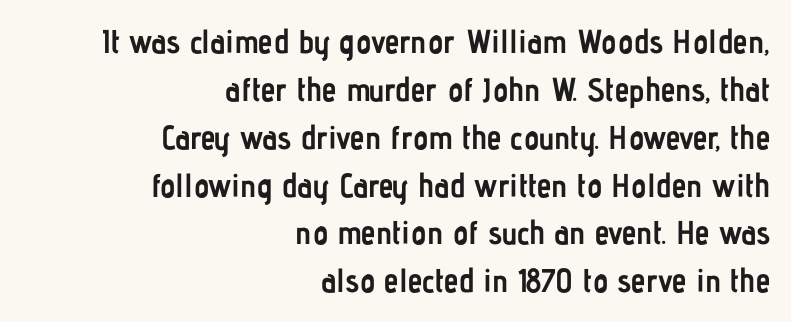
Q: Is the text bold? A: Yes.
Q: Is the text italic (slanted)? A: No, it is upright.
Q: Is the typeface a serif or a sans-serif typeface? A: Sans-serif.
Q: Is the text underlined? A: No.
Q: How is the paragraph aligned? A: Right-aligned.
Q: Is the spacing between letters normal or unusually wide? A: Normal.
Q: Is the spacing between lines tight, normal or loose? A: Normal.
Q: Width (condensed, normal, or wide)? A: Condensed.
Q: Stroke contrast? A: Low.
Q: x-height? A: Medium.
Q: Monospaced? A: No.
